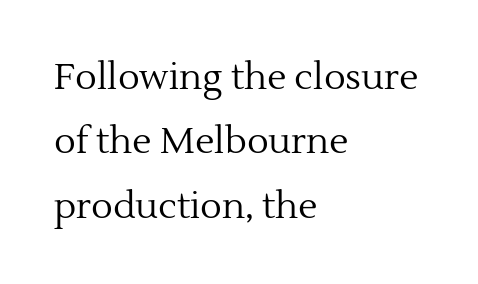
Q: Is the text bold? A: No.
Q: Is the text italic (slanted)? A: No, it is upright.
Q: Is the typeface a serif or a sans-serif typeface? A: Serif.
Q: Is the text underlined? A: No.
Q: How is the paragraph aligned? A: Left-aligned.
Q: Is the spacing between letters normal or unusually wide? A: Normal.
Q: Width (condensed, normal, or wide)? A: Normal.
Q: x-height? A: Medium.
Q: Monospaced? A: No.
